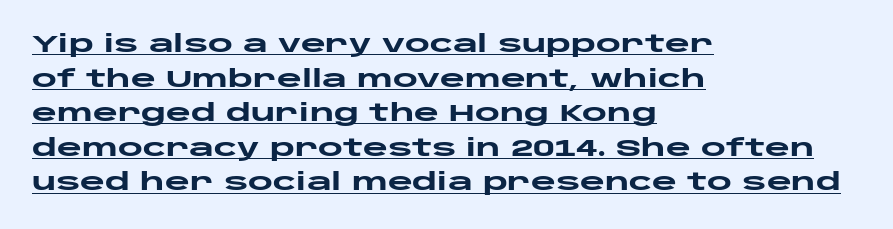
The gaps between neighbouring characters are ordinary and unremarkable. Caption: multi-line text, flush left, ragged right. You'd pick this weight for a headline — it's a proper bold. The line-height multiplier appears to be the usual default. Does a line run under the words? Yes, clearly.
